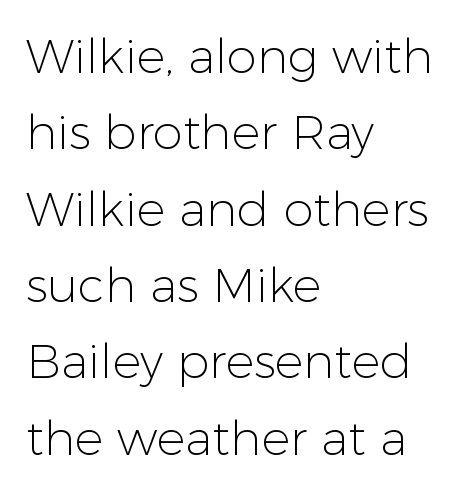
Here the designer chose a conventional face with non-uniform glyph widths. The font is comparable to plain body text, perhaps lighter. Is there any slant? The stems are plumb. What stands out about the letter spacing? Nothing — it is the standard amount.
